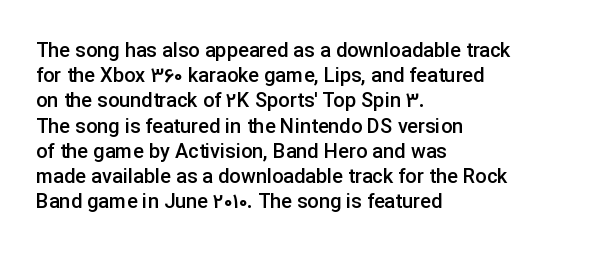
Caption: multi-line text, flush left, ragged right. Is the type bold? Partly — it's a semibold, heavier than regular but not fully bold. The rendering keeps characters at their native spacing. Is there any slant? The stems are plumb. Compared with typical paragraphs, the rows here are spaced about the same.
